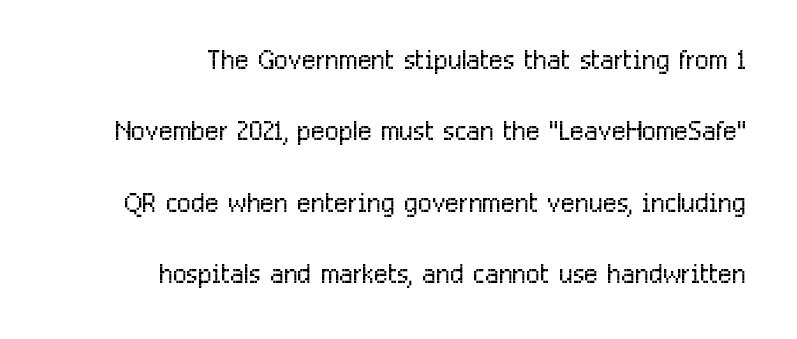
The image shows 37 px light, condensed sans-serif type, upright; set right-aligned, loose line spacing (1.93x), normal letter spacing, not underlined; low stroke contrast and a medium x-height.
